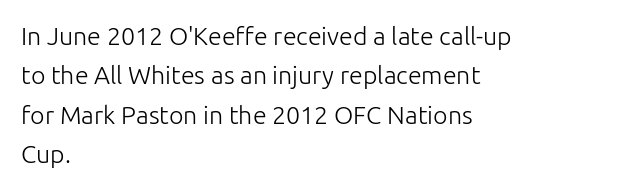
{"italic": "no", "bold": "no", "underline": "no", "align": "left", "line_spacing": "normal", "line_spacing_ratio": 1.58, "letter_spacing": "normal", "letter_spacing_em": 0.0, "glyph_px": 25}
